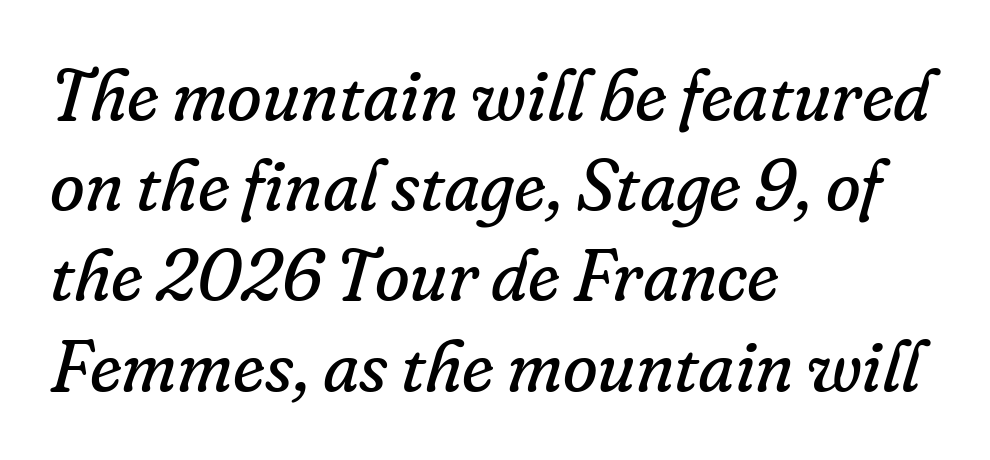
The image shows 71 px regular-weight serif type, italic (leaning right); set left-aligned, normal line spacing (1.27x), normal letter spacing, not underlined; low stroke contrast and a small x-height.
